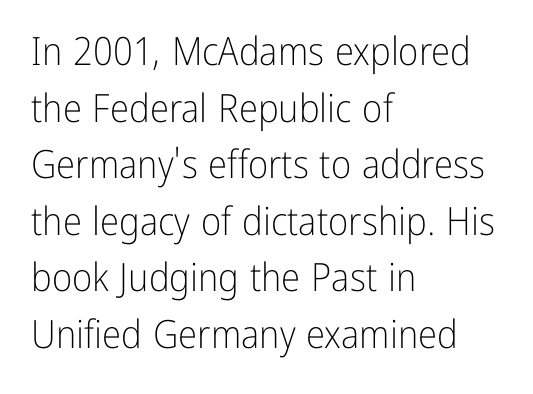
Q: Is the text bold? A: No.
Q: Is the text italic (slanted)? A: No, it is upright.
Q: Is the typeface a serif or a sans-serif typeface? A: Sans-serif.
Q: Is the text underlined? A: No.
Q: How is the paragraph aligned? A: Left-aligned.
Q: Is the spacing between letters normal or unusually wide? A: Normal.
Q: Is the spacing between lines tight, normal or loose? A: Normal.
Q: Width (condensed, normal, or wide)? A: Condensed.
Q: Stroke contrast? A: Low.
Q: x-height? A: Medium.
Q: Monospaced? A: No.
